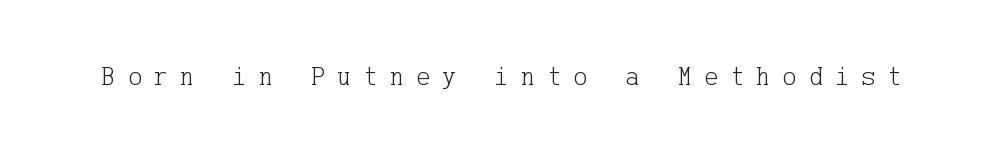
{"italic": "no", "bold": "no", "underline": "no", "letter_spacing": "wide", "letter_spacing_em": 0.44, "glyph_px": 27}
